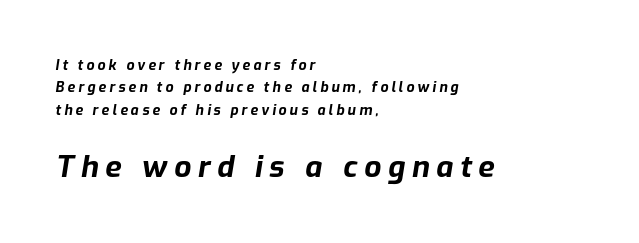
Q: Is the text bold? A: Yes.
Q: Is the text italic (slanted)? A: Yes, it leans right by about 9 degrees.
Q: Is the text underlined? A: No.
Q: How is the paragraph aligned? A: Left-aligned.
Q: Is the spacing between letters normal or unusually wide? A: Unusually wide.
Q: Is the spacing between lines tight, normal or loose? A: Normal.
Q: Which block of text is set in a larger size, the first (top) or the second (bottom)? A: The second (bottom) one.
Q: Width (condensed, normal, or wide)? A: Normal.
Q: Stroke contrast? A: Low.
Q: x-height? A: Medium.
Q: Monospaced? A: No.
